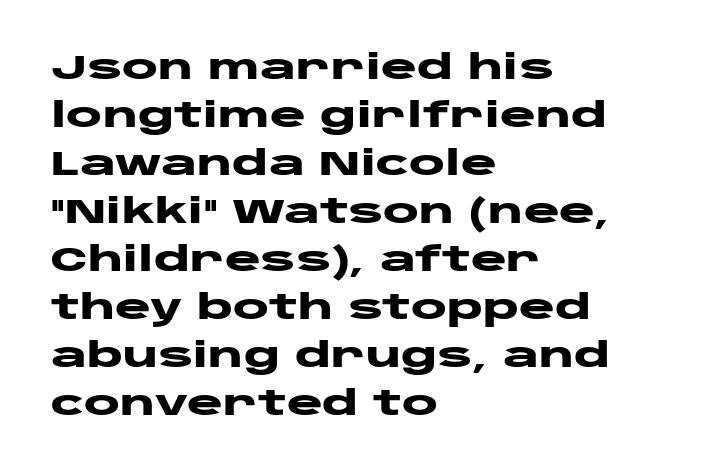
{"serif": "no", "italic": "no", "bold": "yes", "weight": "heavy", "width": "wide", "stroke_contrast": "low", "x_height": "large", "monospaced": "no", "underline": "no", "align": "left", "line_spacing": "normal", "line_spacing_ratio": 1.41, "letter_spacing": "normal", "letter_spacing_em": 0.0, "glyph_px": 34}
